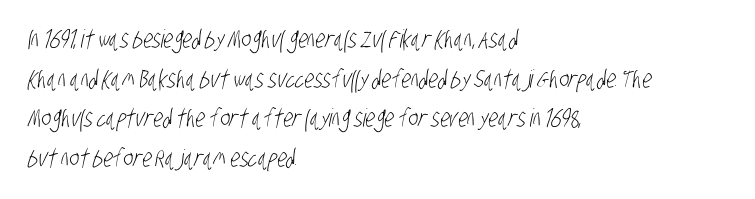
Q: Is the text bold? A: No.
Q: Is the text underlined? A: No.
Q: How is the paragraph aligned? A: Left-aligned.
Q: Is the spacing between letters normal or unusually wide? A: Normal.
Q: Is the spacing between lines tight, normal or loose? A: Normal.
